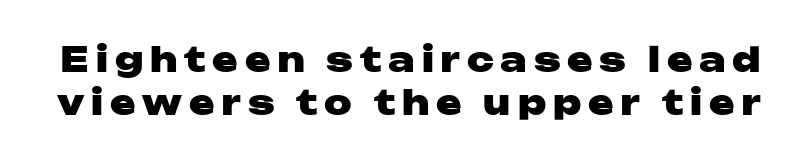
Q: Is the text bold? A: Yes.
Q: Is the text italic (slanted)? A: No, it is upright.
Q: Is the typeface a serif or a sans-serif typeface? A: Sans-serif.
Q: Is the text underlined? A: No.
Q: Is the spacing between letters normal or unusually wide? A: Unusually wide.
Q: Is the spacing between lines tight, normal or loose? A: Normal.
Q: Width (condensed, normal, or wide)? A: Wide.
Q: Stroke contrast? A: Low.
Q: x-height? A: Medium.
Q: Monospaced? A: No.
